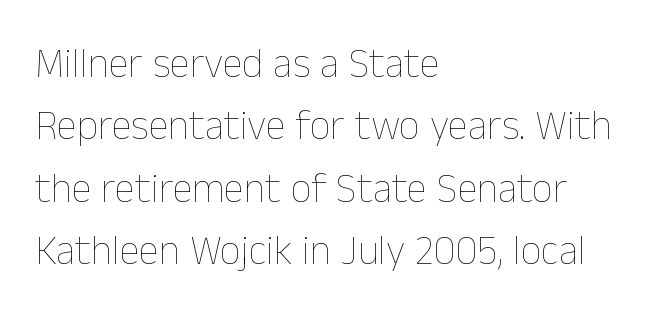
Q: Is the text bold? A: No.
Q: Is the text italic (slanted)? A: No, it is upright.
Q: Is the text underlined? A: No.
Q: How is the paragraph aligned? A: Left-aligned.
Q: Is the spacing between letters normal or unusually wide? A: Normal.
Q: Is the spacing between lines tight, normal or loose? A: Normal.
Q: Width (condensed, normal, or wide)? A: Normal.
Q: Stroke contrast? A: Low.
Q: x-height? A: Medium.
Q: Monospaced? A: No.
